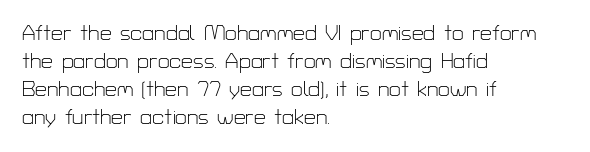
The paragraph has a hard left edge and a soft right edge. Rows of type keep a routine distance in the vertical direction. The letters sit at their default tracking, neither squeezed nor spread. Posture: vertical.
